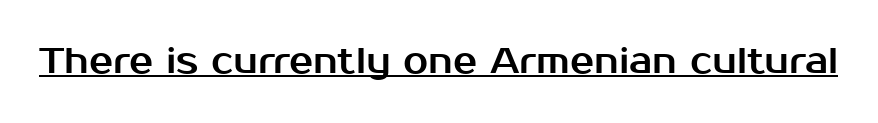
{"serif": "no", "italic": "no", "width": "normal", "stroke_contrast": "medium", "x_height": "medium", "monospaced": "no", "underline": "yes", "letter_spacing": "normal", "letter_spacing_em": 0.0, "glyph_px": 36}
